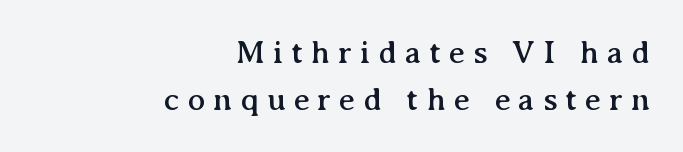
{"serif": "yes", "italic": "no", "width": "normal", "stroke_contrast": "medium", "x_height": "medium", "monospaced": "no", "underline": "no", "align": "right", "line_spacing": "normal", "line_spacing_ratio": 1.43, "letter_spacing": "wide", "letter_spacing_em": 0.24, "glyph_px": 33}
